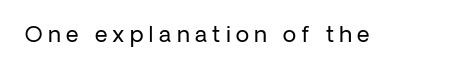
Q: Is the text bold? A: No.
Q: Is the text italic (slanted)? A: No, it is upright.
Q: Is the text underlined? A: No.
Q: Is the spacing between letters normal or unusually wide? A: Unusually wide.
